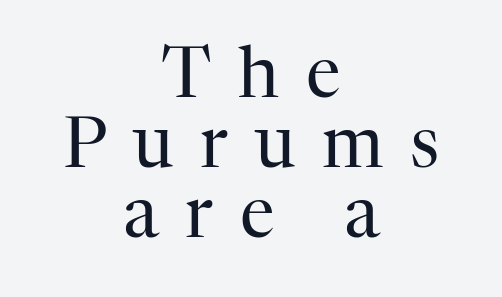
{"serif": "yes", "italic": "no", "bold": "no", "weight": "regular", "width": "normal", "stroke_contrast": "high", "x_height": "medium", "monospaced": "no", "underline": "no", "align": "center", "line_spacing": "tight", "line_spacing_ratio": 1.0, "letter_spacing": "wide", "letter_spacing_em": 0.38, "glyph_px": 70}
